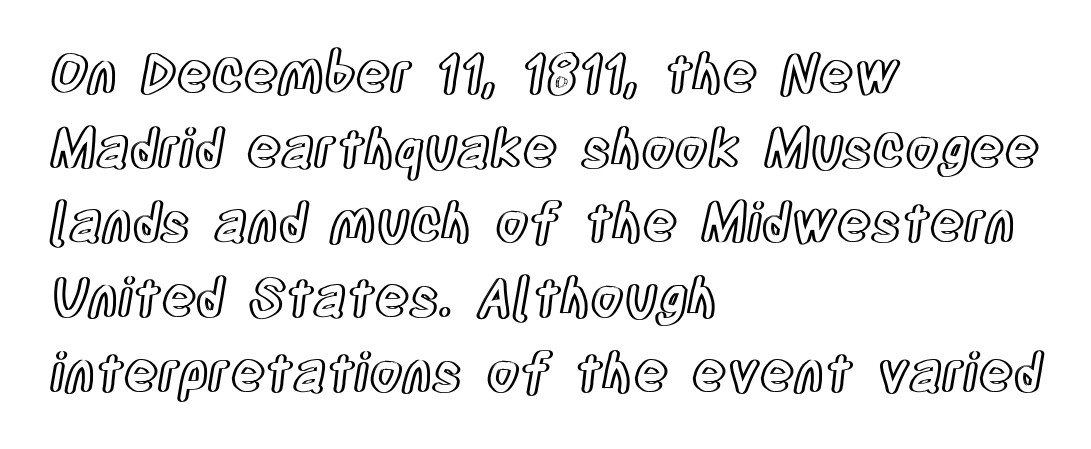
Vertical spacing — default. Letter spacing: default. You could not count columns in this text — the font is proportionally spaced. Casual observation: everything's shoved over to the left.
